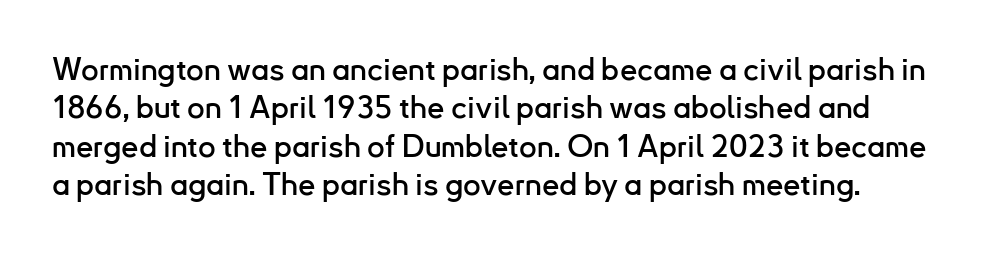
The image shows 31 px sans-serif type, upright; set line spacing 1.24x, normal letter spacing, not underlined; low stroke contrast and a small x-height.
